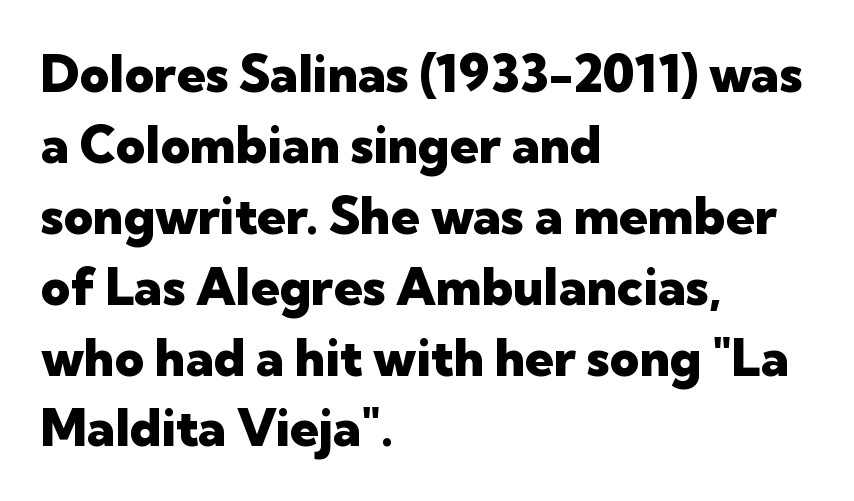
{"serif": "no", "italic": "no", "bold": "yes", "weight": "heavy", "width": "normal", "stroke_contrast": "low", "x_height": "medium", "monospaced": "no", "underline": "no", "align": "left", "line_spacing": "normal", "line_spacing_ratio": 1.39, "letter_spacing": "normal", "letter_spacing_em": 0.0, "glyph_px": 51}
